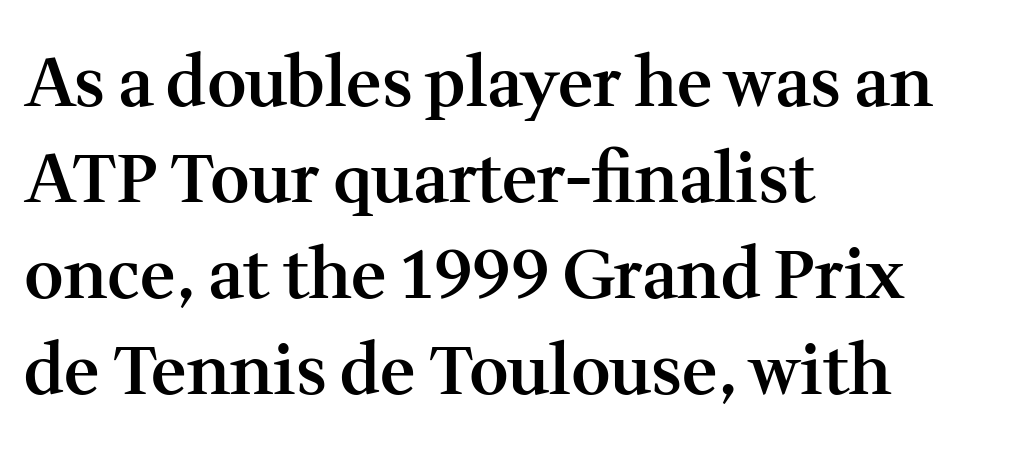
The image shows 68 px semibold serif type, upright; set left-aligned, normal line spacing (1.41x), normal letter spacing, not underlined; medium stroke contrast and a medium x-height.
